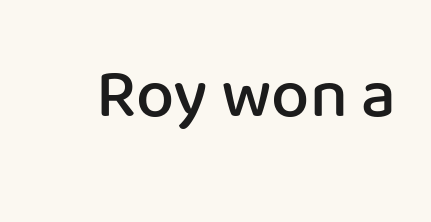
{"serif": "no", "italic": "no", "bold": "semi", "weight": "semibold", "width": "normal", "stroke_contrast": "low", "x_height": "medium", "monospaced": "no", "underline": "no", "letter_spacing": "normal", "letter_spacing_em": 0.0, "glyph_px": 68}
